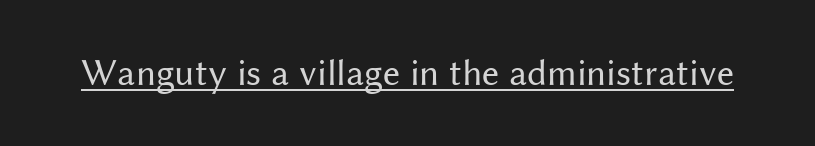
Characters follow at the spacing the type designer built in. A rule runs beneath these lines of type. Varying glyph widths throughout — classic text-font behaviour. A roman cut, with each character standing at attention.
